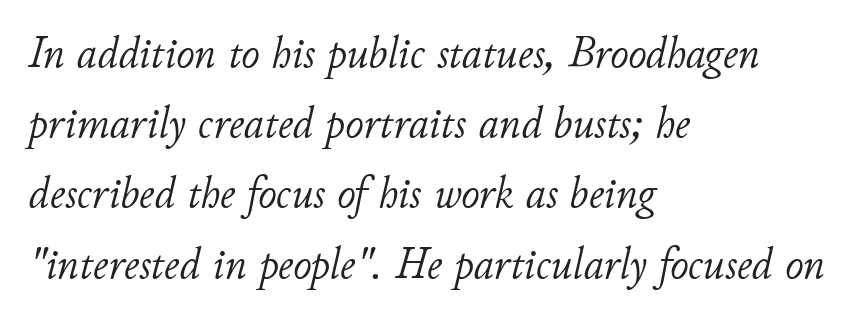
{"italic": "yes", "lean": "right", "slant_degrees": 11, "bold": "no", "weight": "light", "width": "normal", "stroke_contrast": "low", "x_height": "small", "monospaced": "no", "underline": "no", "align": "left", "line_spacing": "normal", "line_spacing_ratio": 1.56, "letter_spacing": "normal", "letter_spacing_em": 0.0, "glyph_px": 45}
